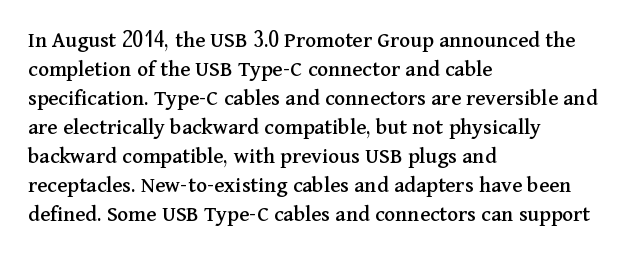
Q: Is the text italic (slanted)? A: No, it is upright.
Q: Is the text underlined? A: No.
Q: How is the paragraph aligned? A: Left-aligned.
Q: Is the spacing between letters normal or unusually wide? A: Normal.
Q: Is the spacing between lines tight, normal or loose? A: Normal.
